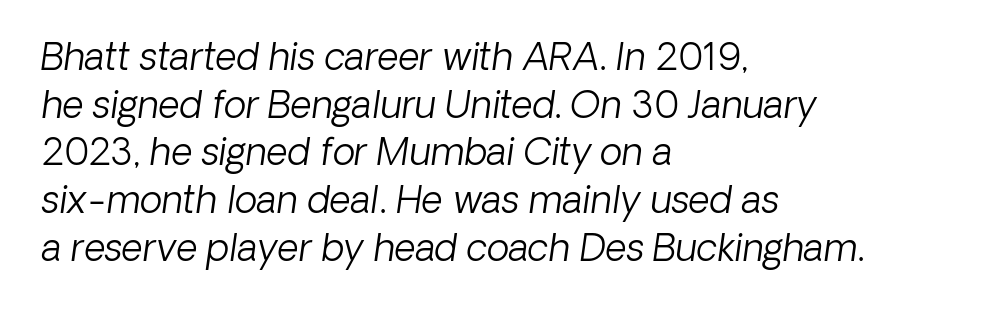
{"serif": "no", "bold": "no", "weight": "light", "width": "normal", "stroke_contrast": "low", "x_height": "medium", "monospaced": "no", "underline": "no", "align": "left", "line_spacing": "normal", "line_spacing_ratio": 1.29, "letter_spacing": "normal", "letter_spacing_em": 0.0, "glyph_px": 37}
